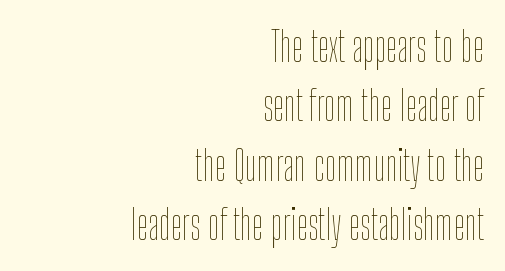
{"italic": "no", "bold": "no", "weight": "thin", "width": "condensed", "stroke_contrast": "low", "x_height": "medium", "monospaced": "no", "underline": "no", "align": "right", "line_spacing": "normal", "line_spacing_ratio": 1.45, "letter_spacing": "normal", "letter_spacing_em": 0.0, "glyph_px": 41}
